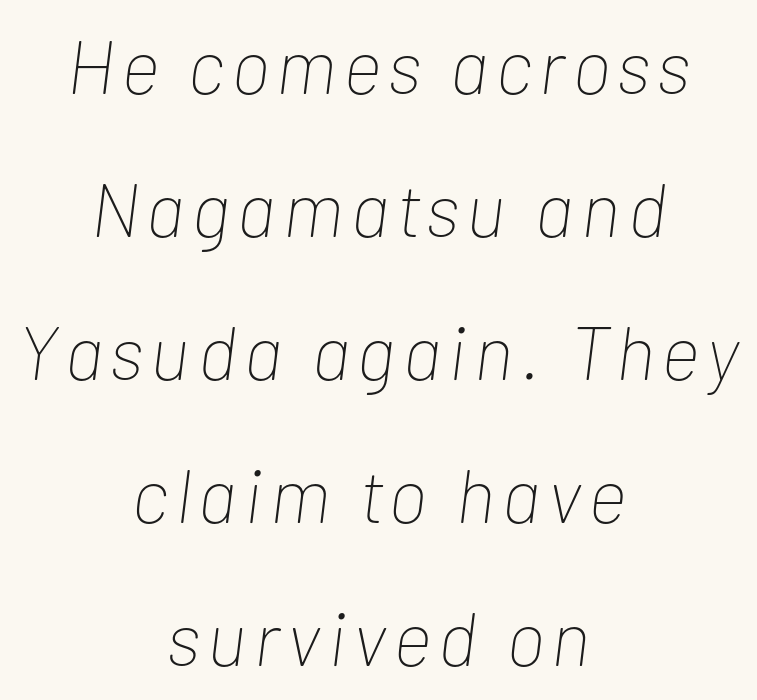
The image shows 76 px thin, condensed type, italic (leaning right); set centered, line spacing 1.88x, not underlined; low stroke contrast and a medium x-height.
